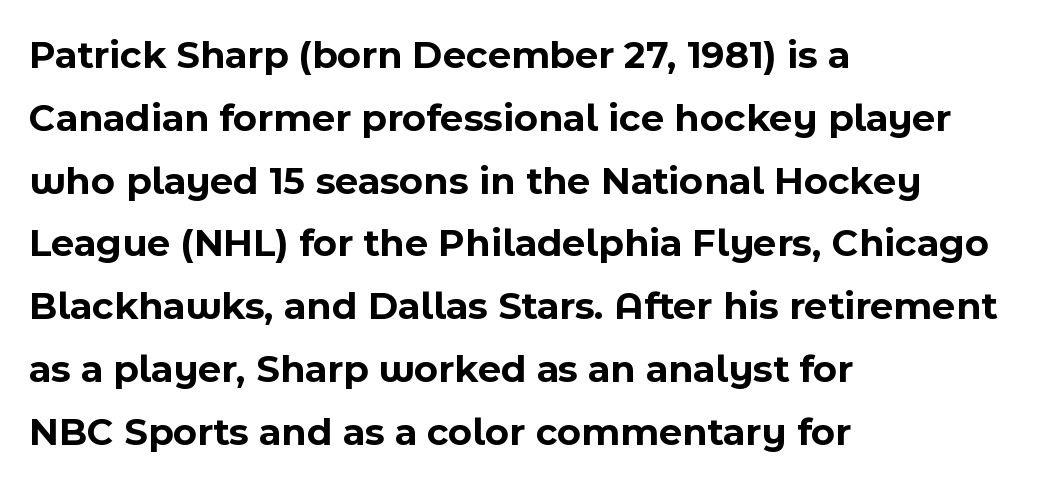
A normal amount of white space separates one row of letters from the next. The glyphs in this specimen are sans serif. The letters advance in unequal steps, a hallmark of proportional type. Leftover space on each line is placed entirely after the last word.
